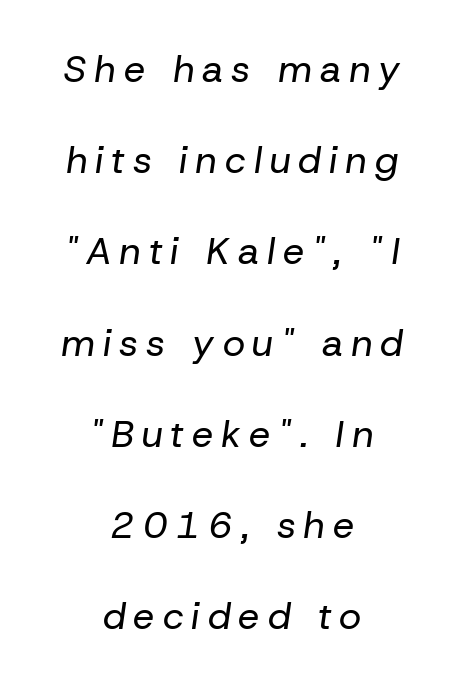
The image shows 38 px regular-weight type, italic (leaning right); set centered, loose line spacing (2.4x), unusually wide letter spacing (+0.21 em), not underlined; low stroke contrast and a medium x-height.
